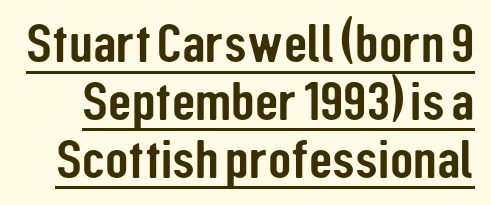
The image shows 54 px condensed sans-serif type, upright; set tight line spacing (1.07x), normal letter spacing, underlined; low stroke contrast and a medium x-height.
